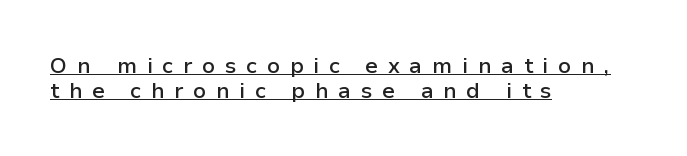
The image shows 22 px text type, upright; set left-aligned, tight line spacing (1.12x), unusually wide letter spacing (+0.44 em), underlined.
